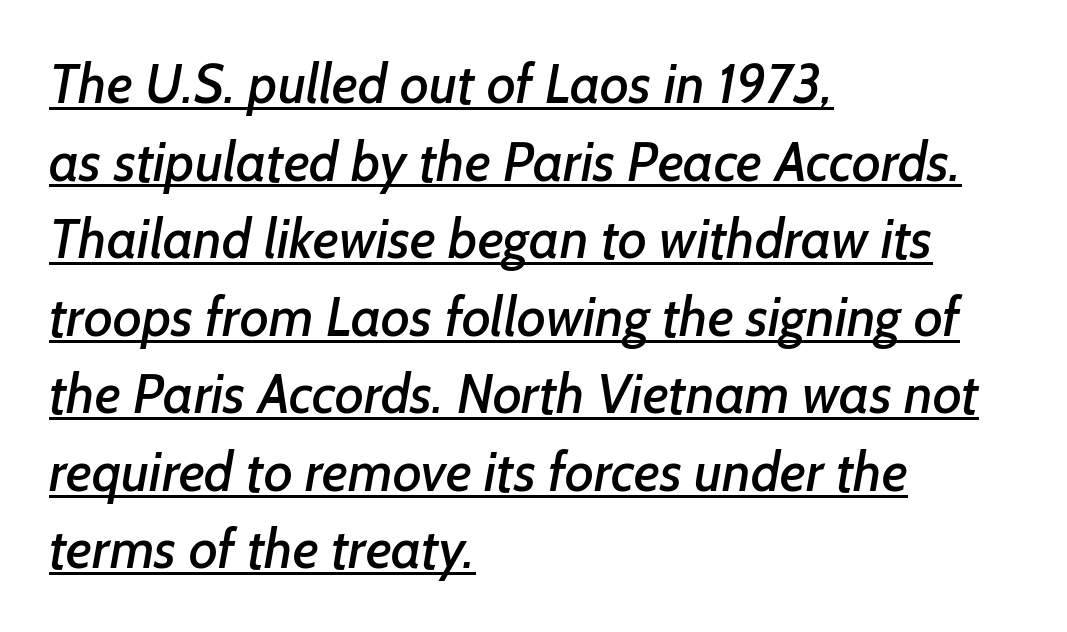
Leftover space on each line is placed entirely after the last word. The rendering keeps characters at their native spacing. The specimen includes a rule beneath the text block's lines. Proportional: the letters do not fall into vertical columns. I'd call this a sans setting — the letters go barefoot.
